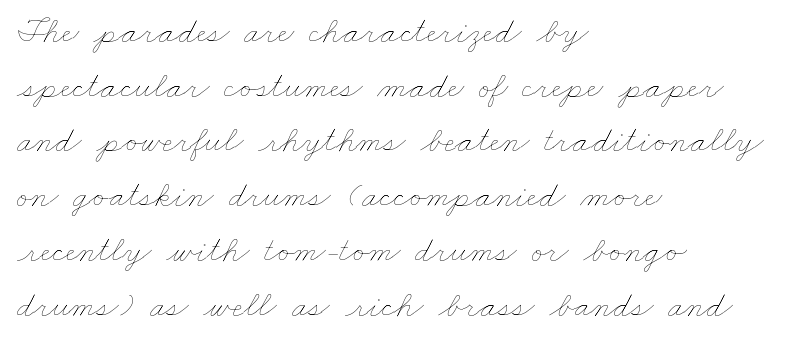
The designer left line spacing at the default. Check under the words: just untouched page. Standard letterfit; no display-style spreading of the glyphs. Caption: multi-line text, flush left, ragged right. Weight: in the light-to-regular range.
